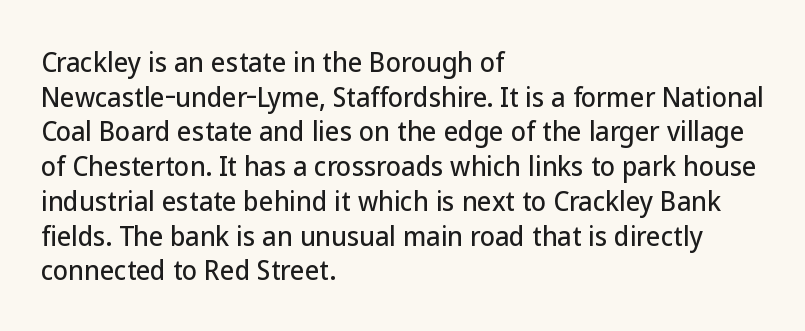
Has an underline been added? It has not. Observe the ordinary spacing: letters are neighbours, not strangers. What's the leading like? Ordinary, nothing unusual. Reading down the block, your eye returns to a fixed left position each line. Every character sits straight up, as roman type does.
